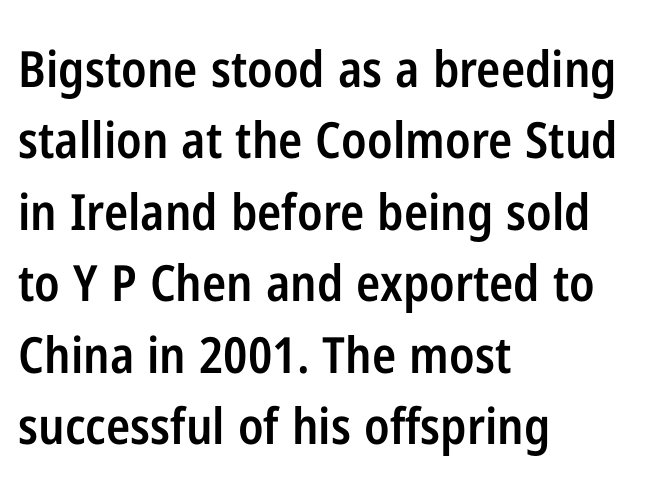
{"serif": "no", "italic": "no", "bold": "semi", "weight": "semibold", "width": "condensed", "stroke_contrast": "low", "x_height": "medium", "monospaced": "no", "underline": "no", "align": "left", "line_spacing": "normal", "line_spacing_ratio": 1.43, "letter_spacing": "normal", "letter_spacing_em": 0.0, "glyph_px": 50}
